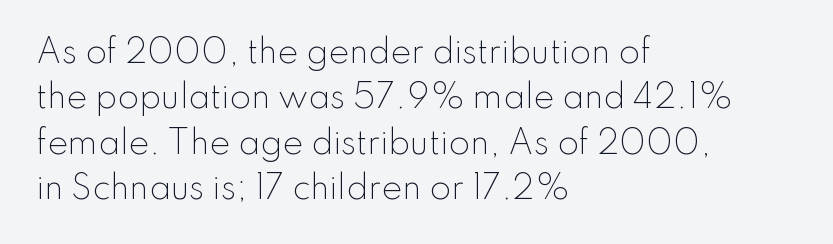
Q: Is the text bold? A: No.
Q: Is the text italic (slanted)? A: No, it is upright.
Q: Is the typeface a serif or a sans-serif typeface? A: Sans-serif.
Q: Is the text underlined? A: No.
Q: How is the paragraph aligned? A: Left-aligned.
Q: Is the spacing between letters normal or unusually wide? A: Normal.
Q: Is the spacing between lines tight, normal or loose? A: Normal.
Q: Width (condensed, normal, or wide)? A: Normal.
Q: Stroke contrast? A: Low.
Q: x-height? A: Small.
Q: Monospaced? A: No.
